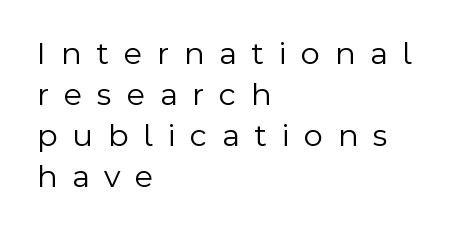
Notice how the stems are strictly vertical — no italics here. Beneath every word, the page is bare. Line starts are locked; line ends wander. Tracking here is generous; glyphs stand well apart from one another. What kind of face is this? One without serifs — a sans. No heavy texture on the line: the type isn't bold.
